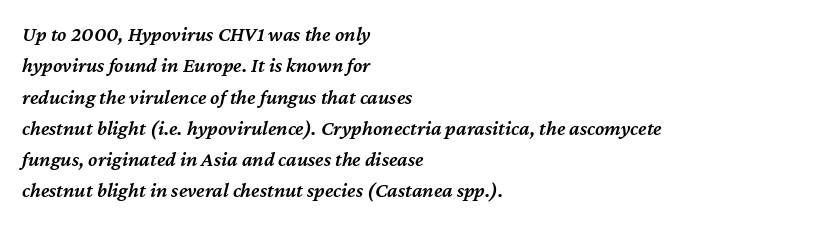
The image shows 21 px text type, italic (leaning right); set left-aligned, normal line spacing (1.49x), normal letter spacing, not underlined.
